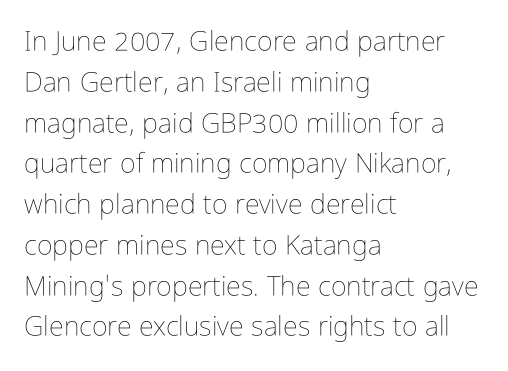
{"italic": "no", "bold": "no", "underline": "no", "align": "left", "line_spacing": "normal", "line_spacing_ratio": 1.51, "letter_spacing": "normal", "letter_spacing_em": 0.0, "glyph_px": 27}
